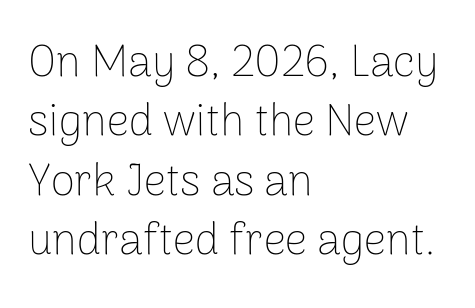
Looks like regular typesetting: each glyph gets only the width it needs. Vertical stems look standard width or narrower in stroke. Is there much room between lines? A standard amount, neither cramped nor airy. Style check: upright. This is sans-serif lettering, the kind often seen on screens and signage. The paragraph shown leans on its left margin.
